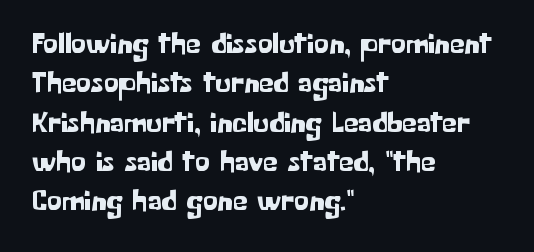
{"serif": "no", "italic": "no", "width": "normal", "stroke_contrast": "low", "x_height": "medium", "monospaced": "no", "underline": "no", "align": "left", "line_spacing": "normal", "line_spacing_ratio": 1.31, "letter_spacing": "normal", "letter_spacing_em": 0.0, "glyph_px": 30}
